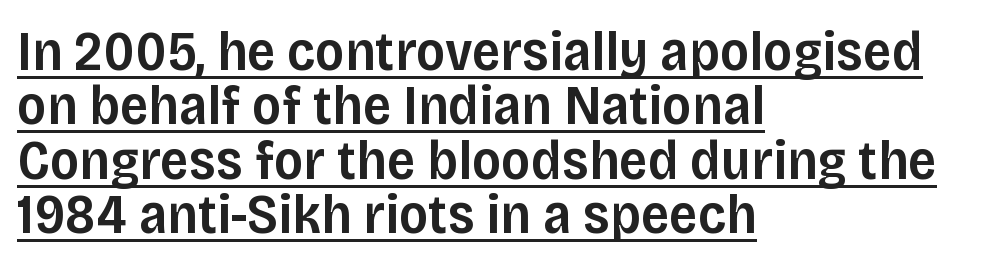
The image shows 56 px semibold sans-serif type, upright; set left-aligned, tight line spacing (0.97x), normal letter spacing, underlined; low stroke contrast and a large x-height.
